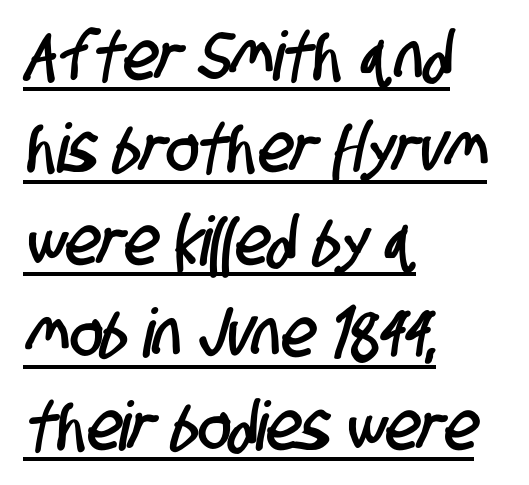
{"serif": "no", "width": "condensed", "stroke_contrast": "low", "x_height": "large", "monospaced": "no", "underline": "yes", "align": "left", "line_spacing": "normal", "line_spacing_ratio": 1.36, "letter_spacing": "normal", "letter_spacing_em": 0.0, "glyph_px": 68}
